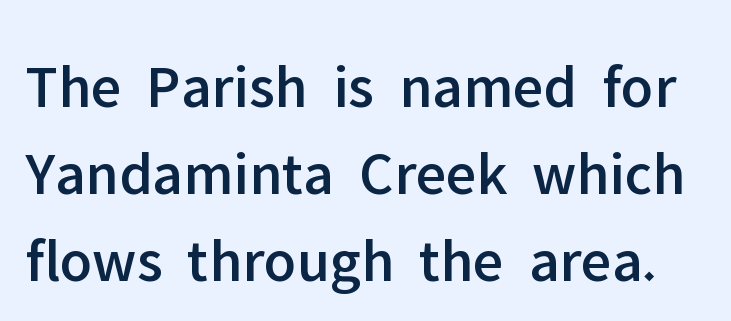
The lettering holds an erect, upright posture throughout. Looks like regular typesetting: each glyph gets only the width it needs. These lines are composed in type without serifs. Tracking value appears to be zero — textbook default spacing. The line-height multiplier appears to be the usual default. The strip under each line holds only bare page.
